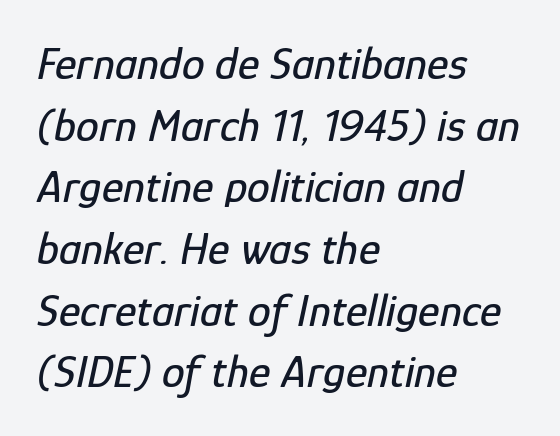
The image shows 46 px condensed type, italic (leaning right); set left-aligned, normal line spacing (1.34x), normal letter spacing, not underlined; low stroke contrast and a medium x-height.
